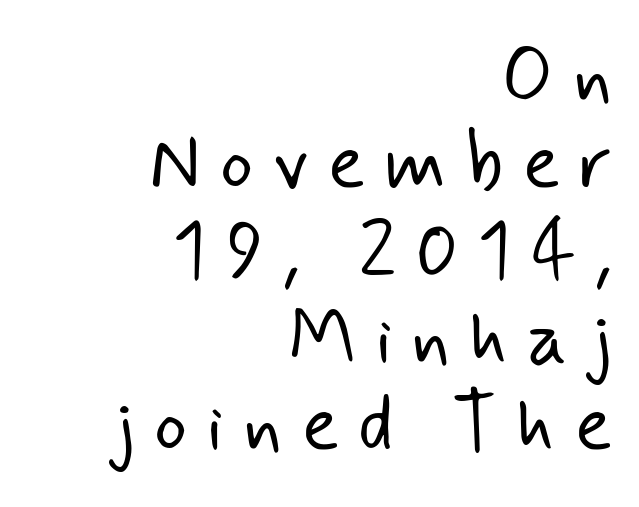
{"serif": "no", "bold": "no", "weight": "light", "width": "normal", "stroke_contrast": "low", "x_height": "small", "monospaced": "no", "underline": "no", "align": "right", "line_spacing": "tight", "line_spacing_ratio": 1.12, "letter_spacing": "wide", "letter_spacing_em": 0.24, "glyph_px": 78}
